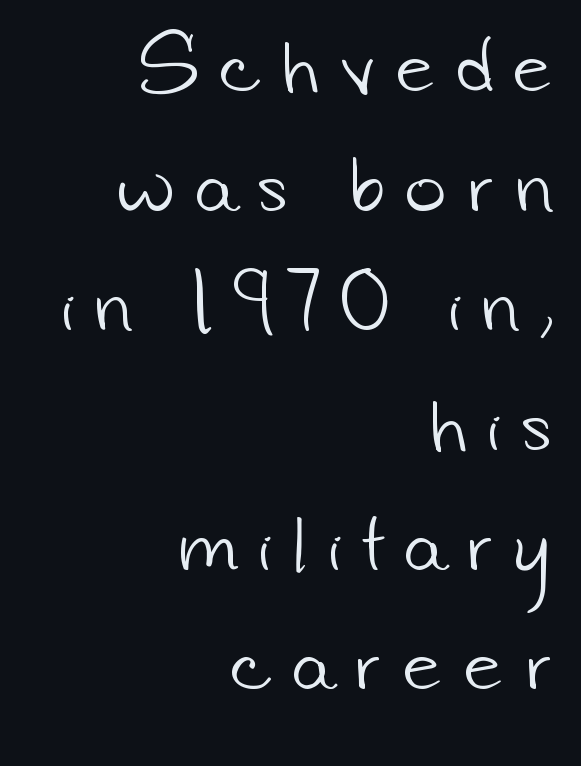
The image shows 70 px light sans-serif type; set right-aligned, line spacing 1.71x, unusually wide letter spacing (+0.3 em), not underlined; low stroke contrast and a small x-height.
